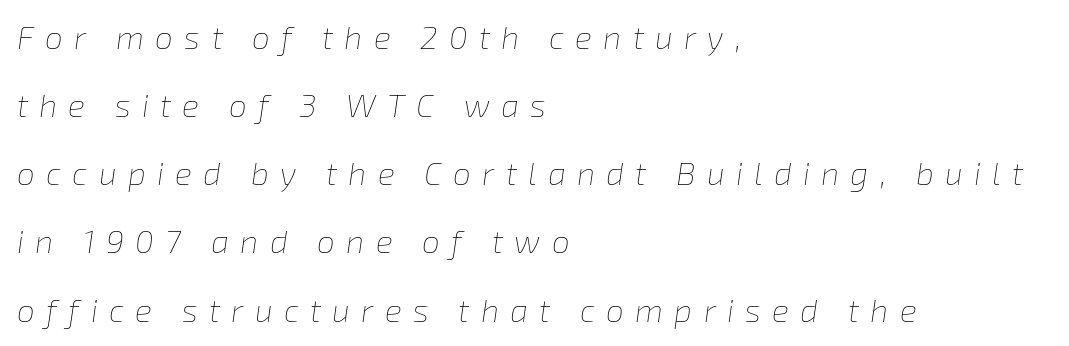
{"italic": "yes", "lean": "right", "slant_degrees": 8, "bold": "no", "weight": "thin", "width": "normal", "stroke_contrast": "low", "x_height": "medium", "monospaced": "no", "underline": "no", "align": "left", "line_spacing": "loose", "line_spacing_ratio": 2.13, "letter_spacing": "wide", "letter_spacing_em": 0.35, "glyph_px": 32}
